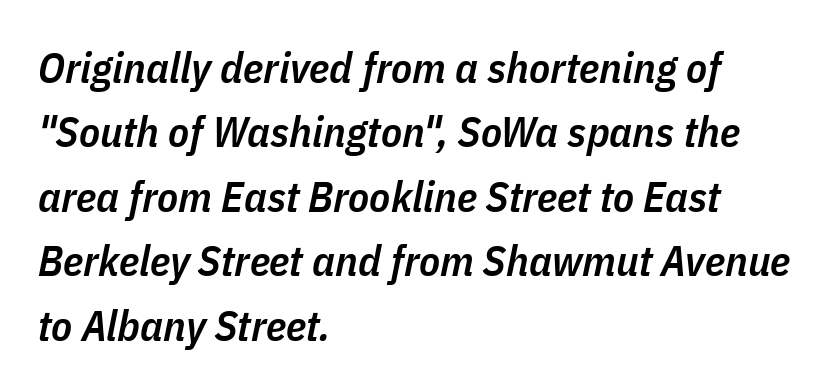
Q: Is the text bold? A: Semi-bold.
Q: Is the text italic (slanted)? A: Yes, it leans right by about 11 degrees.
Q: Is the text underlined? A: No.
Q: How is the paragraph aligned? A: Left-aligned.
Q: Is the spacing between letters normal or unusually wide? A: Normal.
Q: Is the spacing between lines tight, normal or loose? A: Normal.
Q: Width (condensed, normal, or wide)? A: Condensed.
Q: Stroke contrast? A: Low.
Q: x-height? A: Medium.
Q: Monospaced? A: No.
